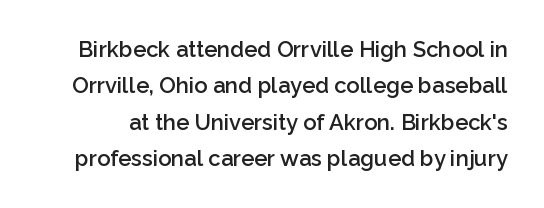
The type is set solid horizontally, with unmodified tracking. Lines of text with bare space underneath. Strokes here are thickened, but only to semibold level. The typography opts for an upright posture over an oblique one. Normally led — the rows are evenly, conventionally spaced.
